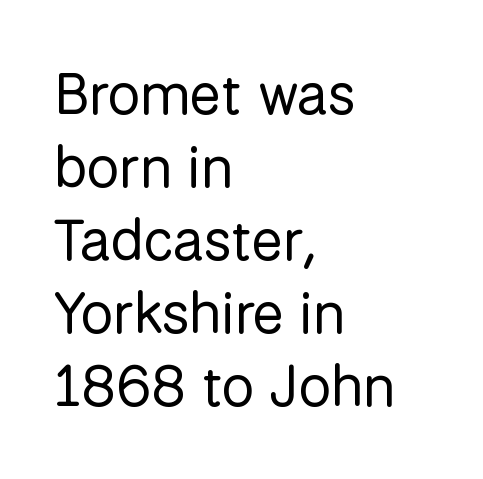
Weight: in the light-to-regular range. Check where the strokes stop: nothing finishes them off — pure sans. Only glyphs here, with clear space below each row. Evenly set lines give the paragraph a standard silhouette.
